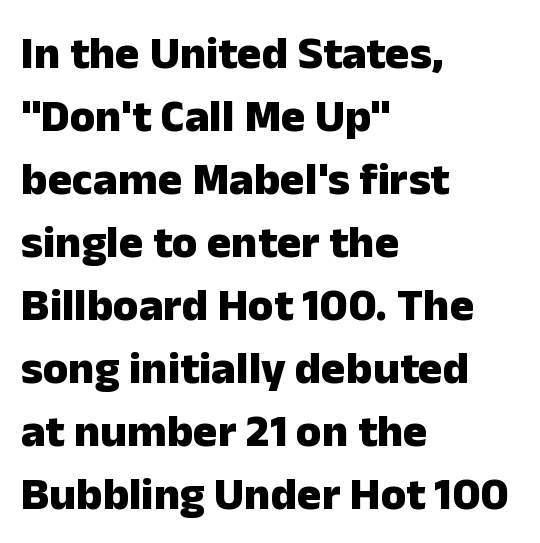
The image shows 46 px heavy sans-serif type, upright; set left-aligned, normal line spacing (1.37x), normal letter spacing, not underlined; low stroke contrast and a medium x-height.
